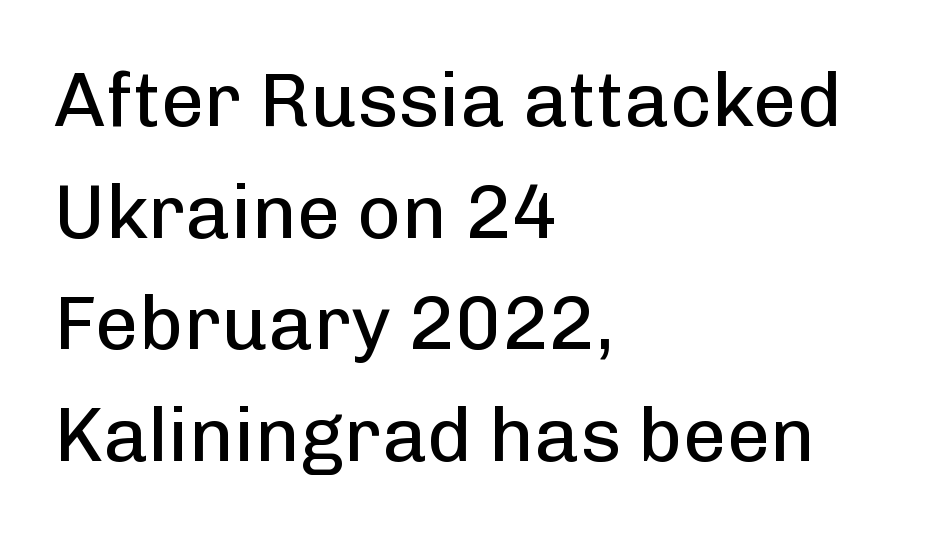
The image shows 76 px regular-weight sans-serif type, upright; set left-aligned, normal line spacing (1.47x), normal letter spacing, not underlined; low stroke contrast and a medium x-height.
